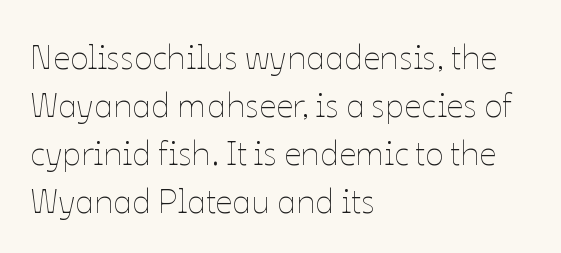
The image shows 34 px thin type, upright; set left-aligned, normal line spacing (1.41x), normal letter spacing, not underlined; low stroke contrast and a medium x-height.
